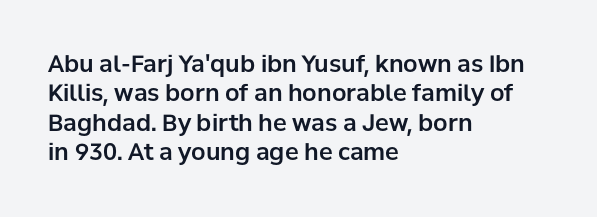
{"italic": "no", "underline": "no", "align": "left", "line_spacing": "normal", "line_spacing_ratio": 1.28, "letter_spacing": "normal", "letter_spacing_em": 0.0, "glyph_px": 23}
